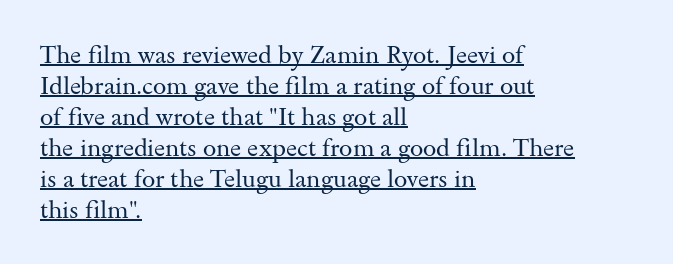
Left-aligned paragraph, ragged on the right. The letters stand straight up with perfectly vertical stems. A typesetter would call this leading conventional body-copy spacing. There is no visible air inserted between adjacent glyphs. Stems here are at most as thick as an everyday book face.
